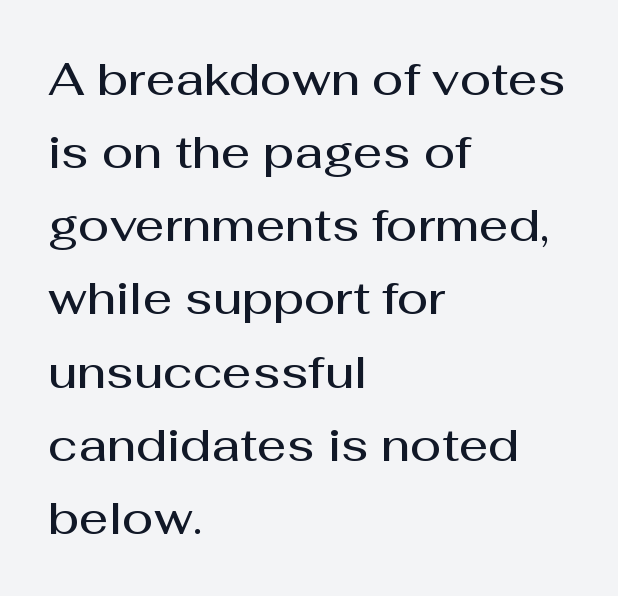
Q: Is the text bold? A: Semi-bold.
Q: Is the text italic (slanted)? A: No, it is upright.
Q: Is the typeface a serif or a sans-serif typeface? A: Sans-serif.
Q: Is the text underlined? A: No.
Q: How is the paragraph aligned? A: Left-aligned.
Q: Is the spacing between letters normal or unusually wide? A: Normal.
Q: Is the spacing between lines tight, normal or loose? A: Normal.
Q: Width (condensed, normal, or wide)? A: Normal.
Q: Stroke contrast? A: Medium.
Q: x-height? A: Medium.
Q: Monospaced? A: No.
